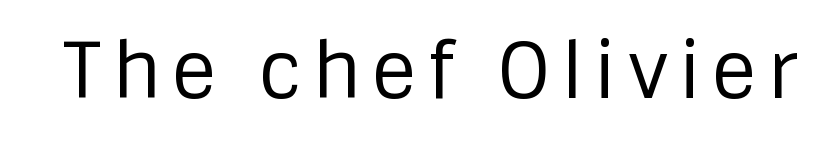
{"serif": "no", "italic": "no", "bold": "no", "weight": "regular", "width": "normal", "stroke_contrast": "low", "x_height": "large", "monospaced": "no", "underline": "no", "glyph_px": 76}
